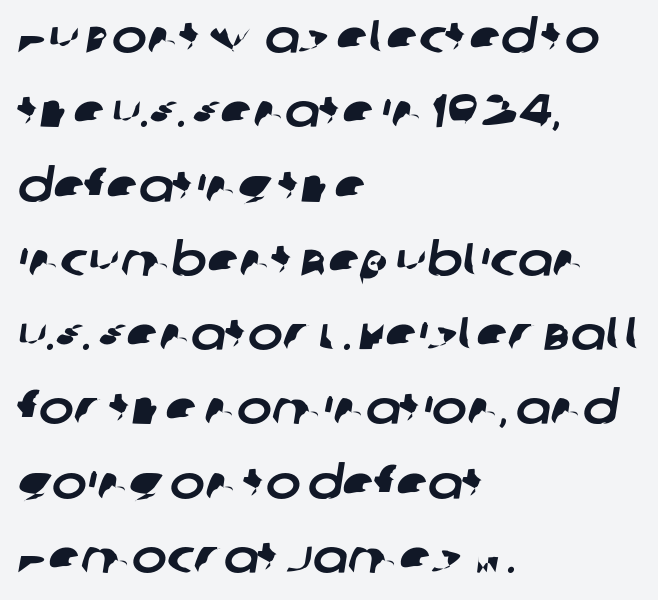
{"serif": "no", "width": "normal", "stroke_contrast": "low", "x_height": "large", "monospaced": "no", "underline": "no", "align": "left", "line_spacing": "normal", "line_spacing_ratio": 1.58, "letter_spacing": "normal", "letter_spacing_em": 0.0, "glyph_px": 47}
